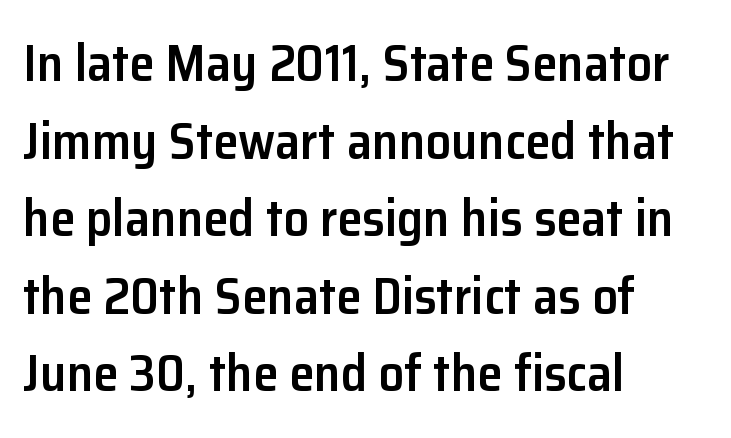
Do the letters lean? They stand straight. The lines in this sample share a left origin and differ only in where they stop. The passage shown is typed in a proportional face where columns would drift. Each word holds together tightly as a unit, with standard inter-letter gaps. A typesetter would call this leading conventional body-copy spacing.
